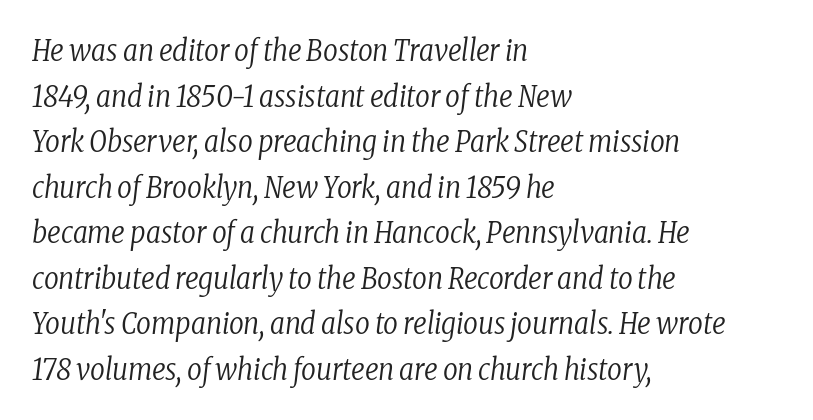
{"serif": "yes", "italic": "yes", "lean": "right", "slant_degrees": 8, "bold": "no", "weight": "regular", "width": "condensed", "stroke_contrast": "low", "x_height": "medium", "monospaced": "no", "underline": "no", "align": "left", "line_spacing": "normal", "line_spacing_ratio": 1.57, "letter_spacing": "normal", "letter_spacing_em": 0.0, "glyph_px": 29}
